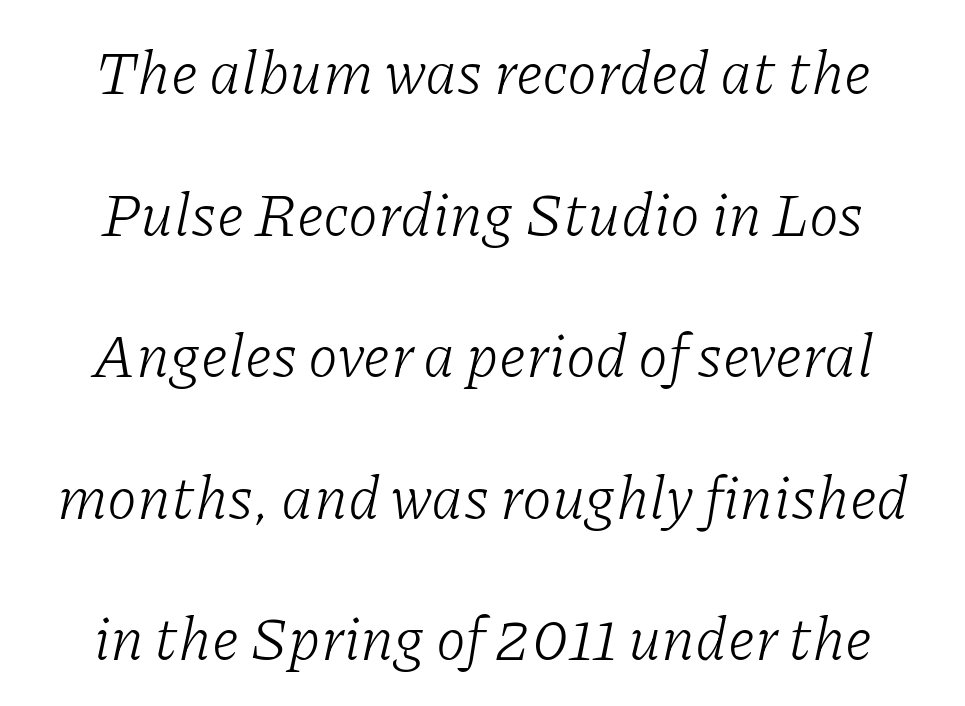
The letters advance in unequal steps, a hallmark of proportional type. On a weight scale, this lands at 450 or below. Compared with typical body copy, the letter spacing here is the same. The glyphs are unaccompanied by any horizontal stroke below them.
